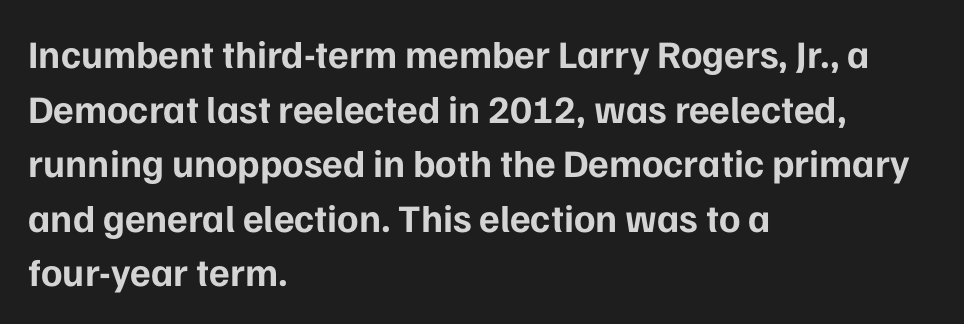
The image shows 39 px bold sans-serif type, upright; set left-aligned, normal line spacing (1.4x), normal letter spacing, not underlined; low stroke contrast and a medium x-height.
